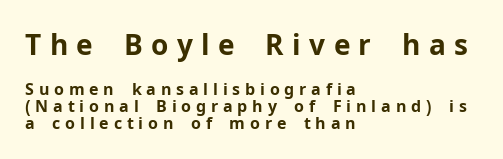
{"serif": "no", "italic": "no", "bold": "yes", "weight": "bold", "width": "normal", "stroke_contrast": "low", "x_height": "medium", "monospaced": "no", "underline": "no", "align": "left", "line_spacing": "tight", "line_spacing_ratio": 1.06, "letter_spacing": "wide", "letter_spacing_em": 0.3, "larger_block": "first", "size_ratio": 1.75, "glyph_px": 28}
